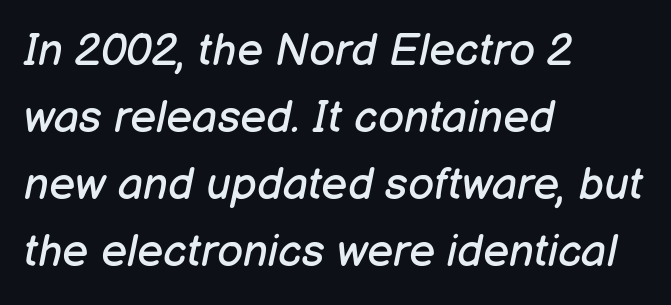
The image shows 45 px regular-weight type, italic (leaning right); set left-aligned, normal line spacing (1.49x), normal letter spacing, not underlined; low stroke contrast and a medium x-height.
